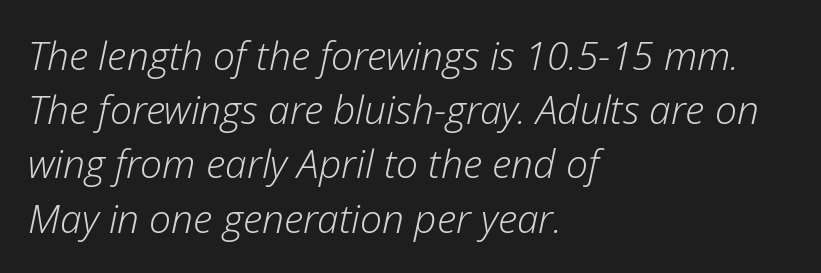
Italic: yes, the glyphs are oblique. Unmarked baselines from the first word to the last. What stands out about the letter spacing? Nothing — it is the standard amount. No heavy texture on the line: the type isn't bold. Varying glyph widths throughout — classic text-font behaviour.
